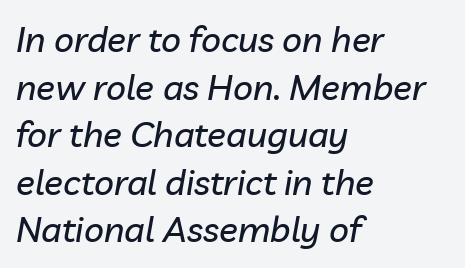
The image shows 35 px text type, italic (leaning right); set left-aligned, normal line spacing (1.36x), normal letter spacing, not underlined; low stroke contrast and a medium x-height.
